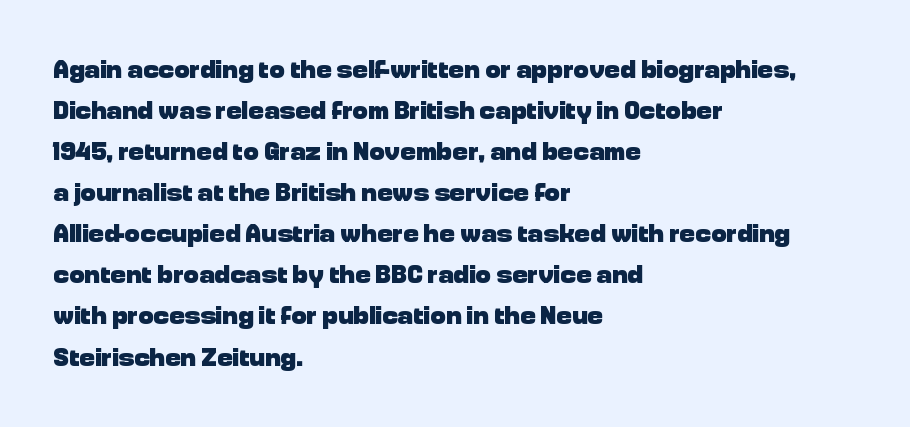
Standard letterfit; no display-style spreading of the glyphs. Compared with typical paragraphs, the rows here are spaced about the same. A bare baseline throughout the passage. Every stem runs plumb, perpendicular to the baseline. The typesetter chose a ragged-right arrangement here. The font is running at its bold setting.
